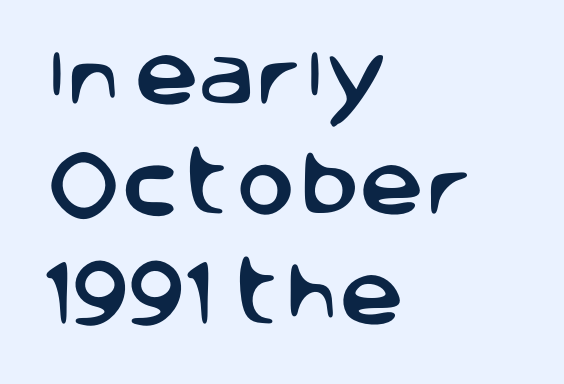
{"serif": "no", "italic": "no", "width": "normal", "stroke_contrast": "low", "x_height": "large", "monospaced": "no", "underline": "no", "align": "left", "line_spacing": "normal", "line_spacing_ratio": 1.53, "letter_spacing": "normal", "letter_spacing_em": 0.0, "glyph_px": 72}
